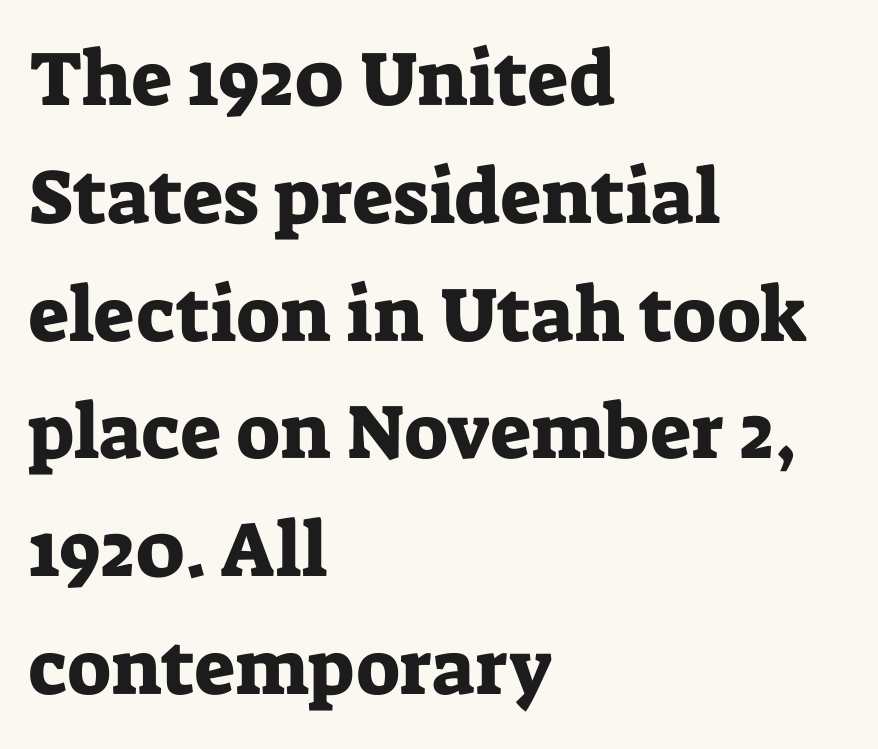
{"serif": "yes", "italic": "no", "width": "normal", "stroke_contrast": "low", "x_height": "medium", "monospaced": "no", "underline": "no", "align": "left", "line_spacing": "normal", "line_spacing_ratio": 1.53, "letter_spacing": "normal", "letter_spacing_em": 0.0, "glyph_px": 77}
